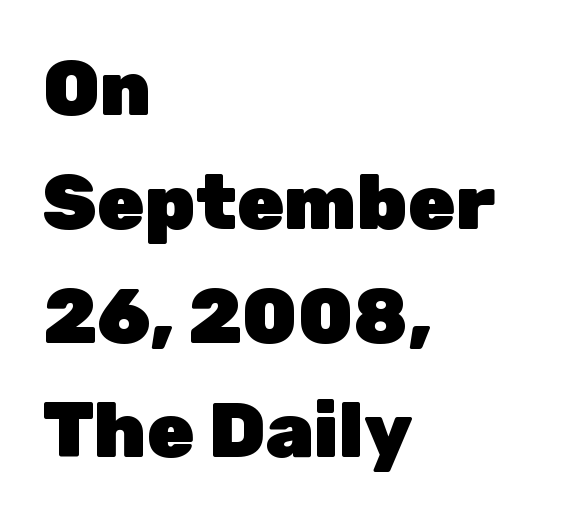
{"serif": "no", "italic": "no", "bold": "yes", "weight": "heavy", "width": "normal", "stroke_contrast": "low", "x_height": "medium", "monospaced": "no", "underline": "no", "align": "left", "line_spacing": "normal", "line_spacing_ratio": 1.48, "letter_spacing": "normal", "letter_spacing_em": 0.0, "glyph_px": 77}
